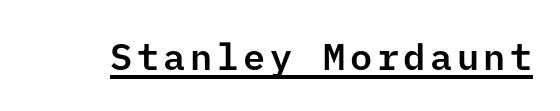
The image shows 37 px sans-serif type, upright; set underlined; low stroke contrast and a medium x-height.
